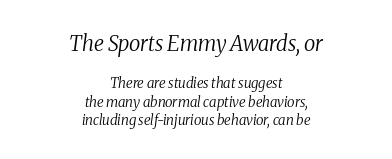
{"italic": "yes", "lean": "right", "slant_degrees": 8, "bold": "no", "underline": "no", "align": "center", "line_spacing": "normal", "line_spacing_ratio": 1.31, "letter_spacing": "normal", "letter_spacing_em": 0.0, "larger_block": "first", "size_ratio": 1.5, "glyph_px": 21}
